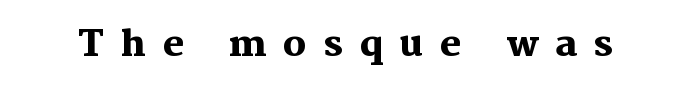
The image shows 36 px heavy serif type, upright; set unusually wide letter spacing (+0.47 em), not underlined; medium stroke contrast and a medium x-height.
